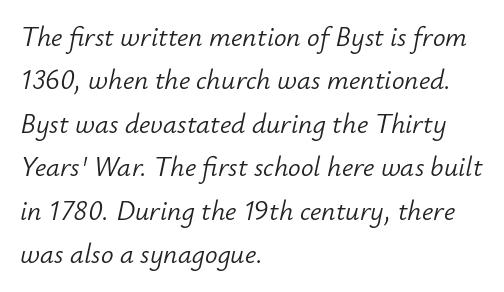
The vertical gap from one line to the next is medium. The area under the type is left untouched. What stands out about the letter spacing? Nothing — it is the standard amount. Proportional: the letters do not fall into vertical columns. The text carries the slant typical of an italic or oblique font.
